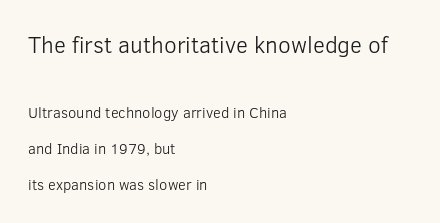
The image shows 23 px text type, upright; set left-aligned, loose line spacing (2.38x), normal letter spacing, not underlined; the first (top) block is 1.53x larger.
